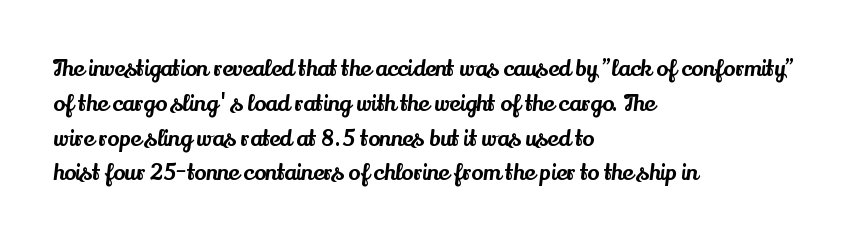
The strip under each line holds only bare page. Each new line begins a customary step beneath the previous one. Inter-character spacing is left at the font's built-in metrics. The paragraph shown leans on its left margin.
